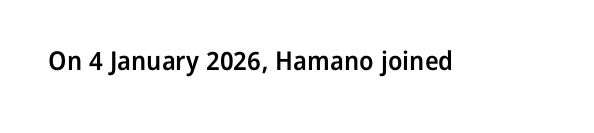
Ascenders rise straight up at ninety degrees. The typesetting leans somewhat heavy: a semibold. Observe the ordinary spacing: letters are neighbours, not strangers. Only glyphs here, with clear space below each row.
